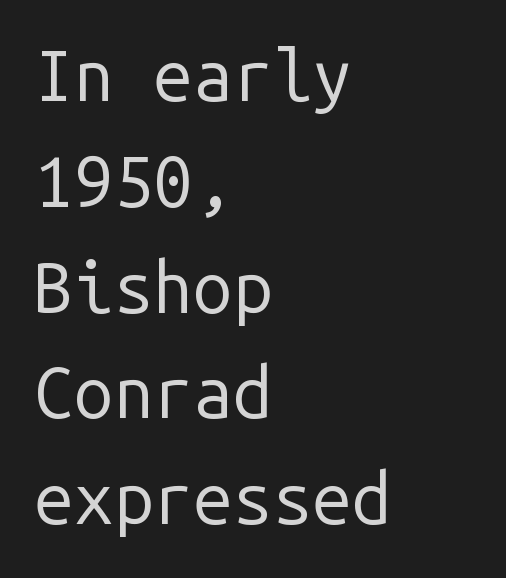
The image shows 71 px regular-weight sans-serif type, upright, monospaced; set left-aligned, normal line spacing (1.49x), normal letter spacing, not underlined; low stroke contrast and a medium x-height.
